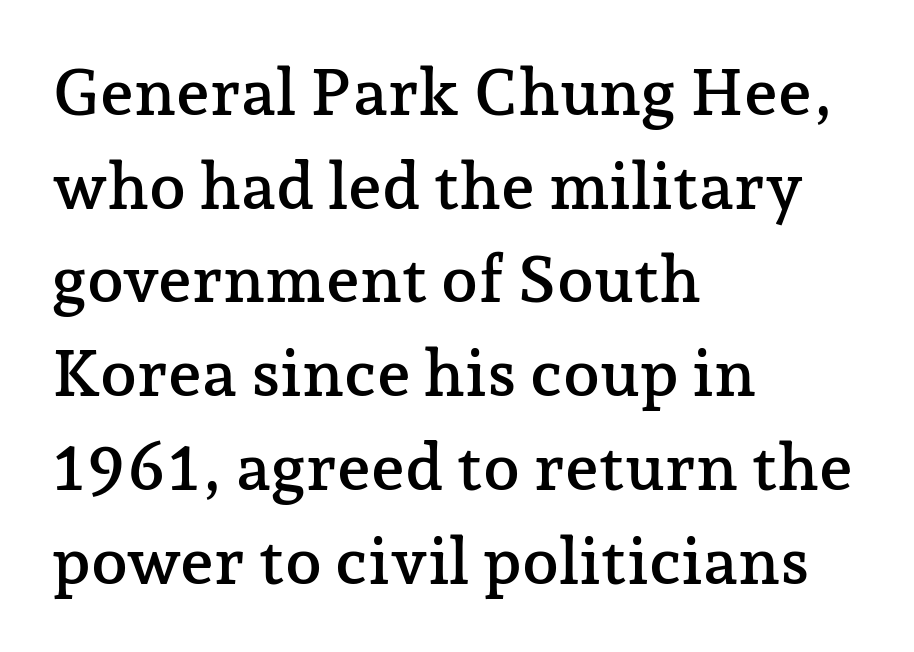
Proportional: the letters do not fall into vertical columns. The letters sit at their default tracking, neither squeezed nor spread. The characters display serif detailing at their extremities. Quick note: interline space is typical. Is the block centered? No — it sits flush against the left margin.
